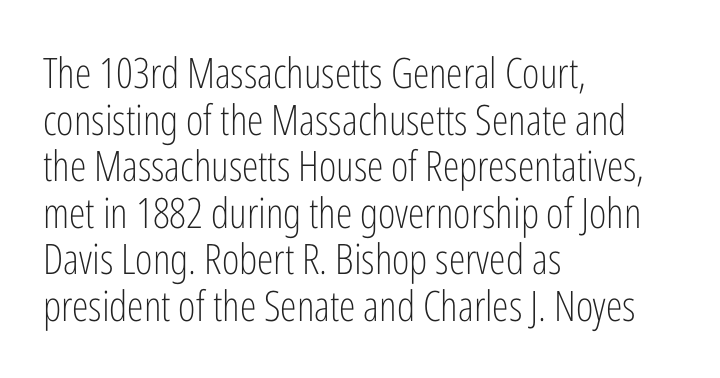
Q: Is the text bold? A: No.
Q: Is the text italic (slanted)? A: No, it is upright.
Q: Is the typeface a serif or a sans-serif typeface? A: Sans-serif.
Q: Is the text underlined? A: No.
Q: How is the paragraph aligned? A: Left-aligned.
Q: Is the spacing between letters normal or unusually wide? A: Normal.
Q: Is the spacing between lines tight, normal or loose? A: Tight.
Q: Width (condensed, normal, or wide)? A: Condensed.
Q: Stroke contrast? A: Low.
Q: x-height? A: Medium.
Q: Monospaced? A: No.
